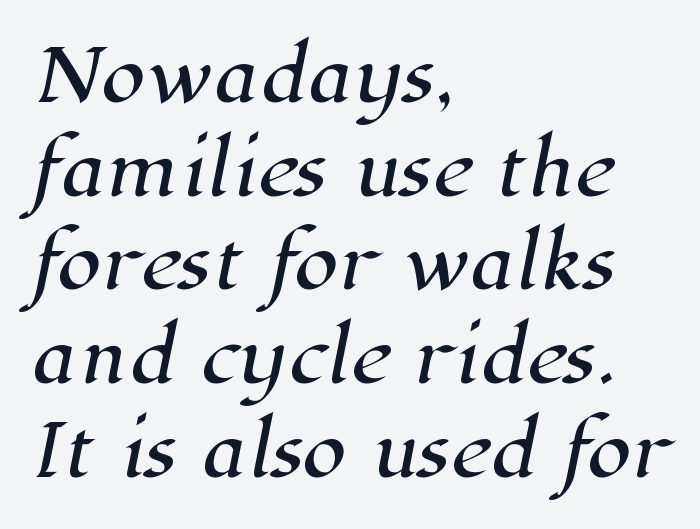
The image shows 71 px serif type; set left-aligned, normal line spacing (1.32x), normal letter spacing, not underlined; high stroke contrast and a medium x-height.
